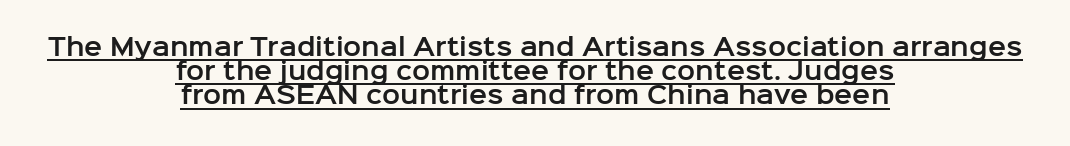
{"italic": "no", "underline": "yes", "align": "center", "line_spacing": "tight", "line_spacing_ratio": 1.01, "letter_spacing": "normal", "letter_spacing_em": 0.0, "glyph_px": 24}
